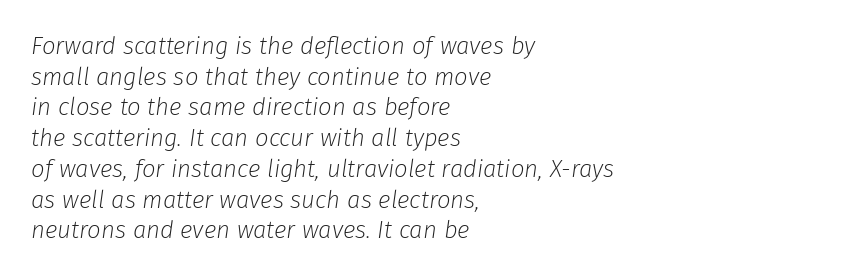
No heavy texture on the line: the type isn't bold. The specimen omits any rule beneath the text block's lines. A typesetter would mark this as italic. The line texture is even and compact thanks to regular tracking. The paragraph shown leans on its left margin. Summary of vertical rhythm: regular, with standard interline spacing.
